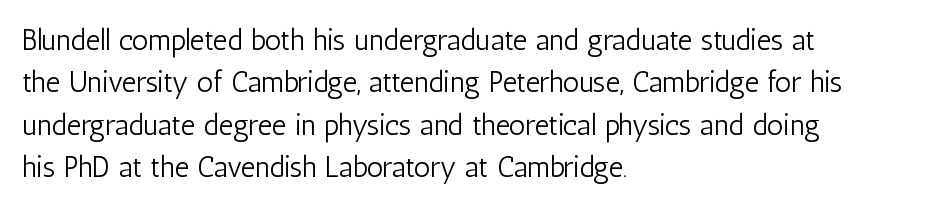
Q: Is the text bold? A: No.
Q: Is the text italic (slanted)? A: No, it is upright.
Q: Is the typeface a serif or a sans-serif typeface? A: Sans-serif.
Q: Is the text underlined? A: No.
Q: How is the paragraph aligned? A: Left-aligned.
Q: Is the spacing between letters normal or unusually wide? A: Normal.
Q: Is the spacing between lines tight, normal or loose? A: Normal.
Q: Width (condensed, normal, or wide)? A: Condensed.
Q: Stroke contrast? A: Low.
Q: x-height? A: Medium.
Q: Monospaced? A: No.
